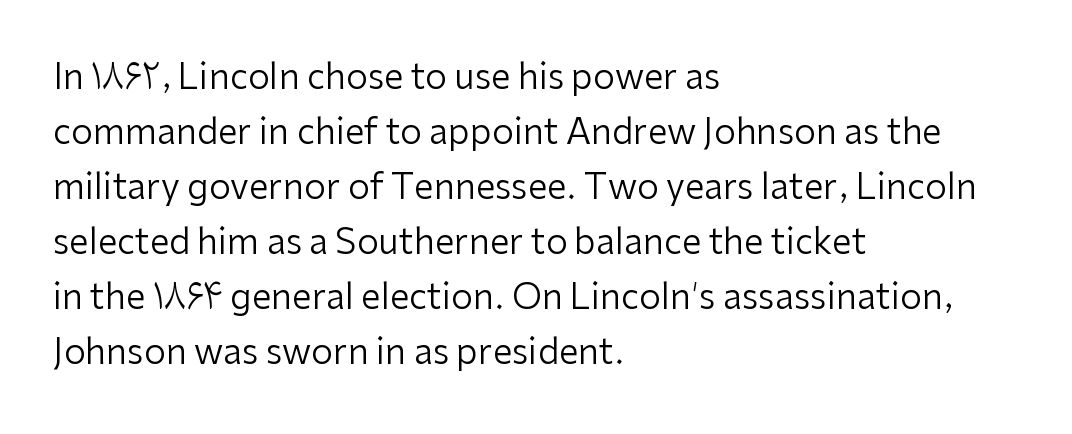
{"serif": "no", "italic": "no", "bold": "no", "weight": "regular", "width": "normal", "stroke_contrast": "low", "x_height": "medium", "monospaced": "no", "underline": "no", "align": "left", "line_spacing": "normal", "line_spacing_ratio": 1.57, "letter_spacing": "normal", "letter_spacing_em": 0.0, "glyph_px": 35}
